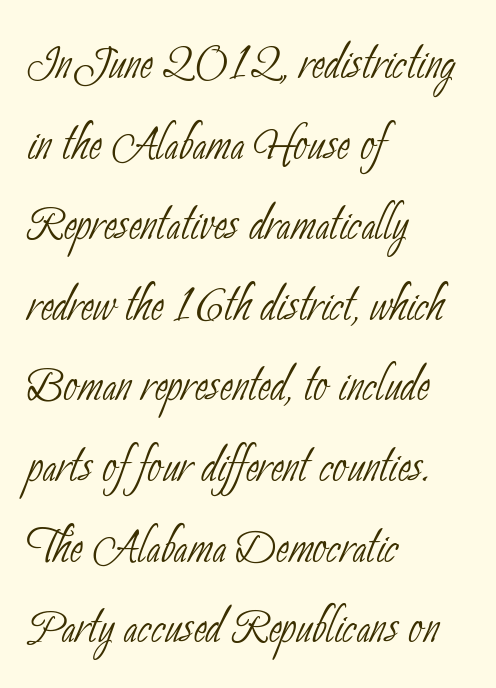
The letters sit at their default tracking, neither squeezed nor spread. Heft: none added — not bold. Plain, unruled lines of type. Line spacing here is normal. The font family rendered here belongs to the sans-serif group.
